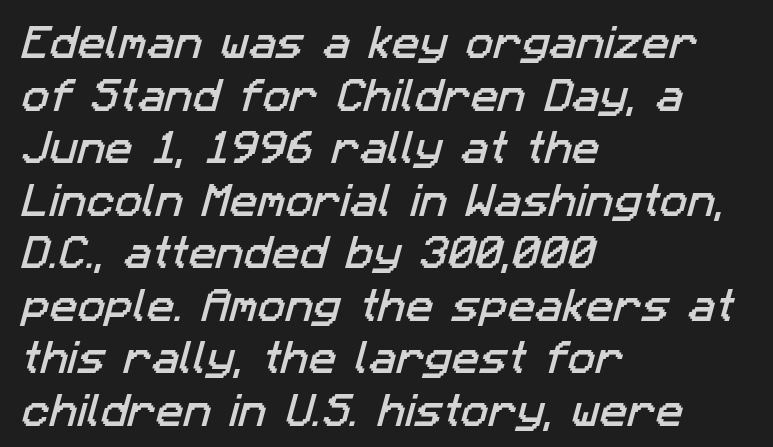
{"serif": "no", "width": "normal", "stroke_contrast": "low", "x_height": "medium", "monospaced": "no", "underline": "no", "align": "left", "line_spacing": "normal", "line_spacing_ratio": 1.42, "letter_spacing": "normal", "letter_spacing_em": 0.0, "glyph_px": 37}
